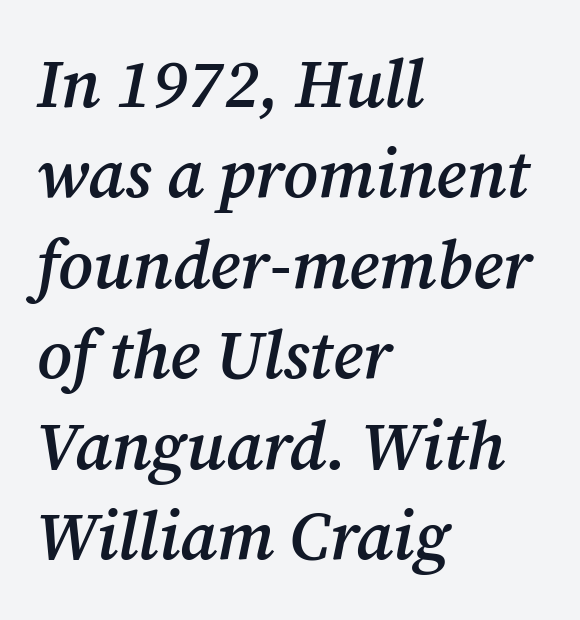
Character widths vary here, with narrow letters taking less room than wide ones. The specimen omits any rule beneath the text block's lines. This block has exactly the height ordinary leading produces. The paragraph has a hard left edge and a soft right edge. The letters are slanted; this is an italic face.
